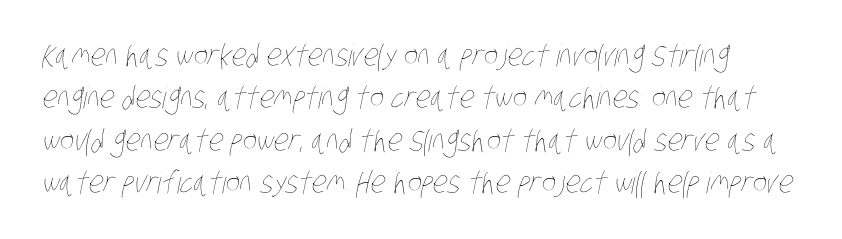
The image shows 30 px thin, condensed type; set normal line spacing (1.41x), normal letter spacing, not underlined; low stroke contrast and a large x-height.
